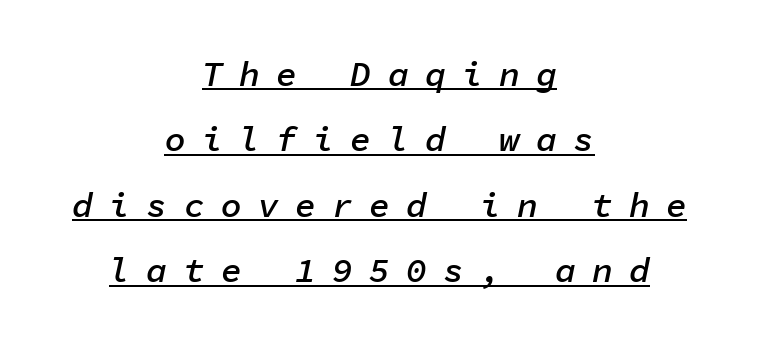
Q: Is the text bold? A: Semi-bold.
Q: Is the text italic (slanted)? A: Yes, it leans right by about 11 degrees.
Q: Is the text underlined? A: Yes.
Q: How is the paragraph aligned? A: Centered.
Q: Is the spacing between letters normal or unusually wide? A: Unusually wide.
Q: Width (condensed, normal, or wide)? A: Normal.
Q: Stroke contrast? A: Low.
Q: x-height? A: Medium.
Q: Monospaced? A: Yes.
